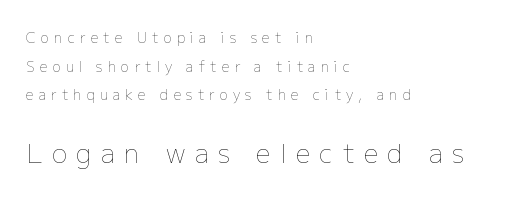
The image shows 26 px text type, upright; set left-aligned, loose line spacing (2.04x), unusually wide letter spacing (+0.36 em), not underlined; the second (bottom) block is 1.86x larger.
